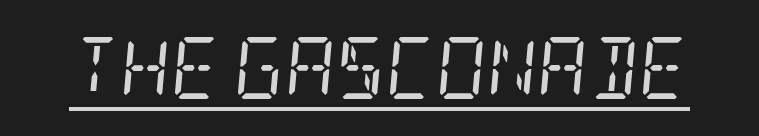
The image shows 62 px regular-weight, condensed serif type, italic (leaning right); set normal letter spacing, underlined; low stroke contrast and a large x-height.
